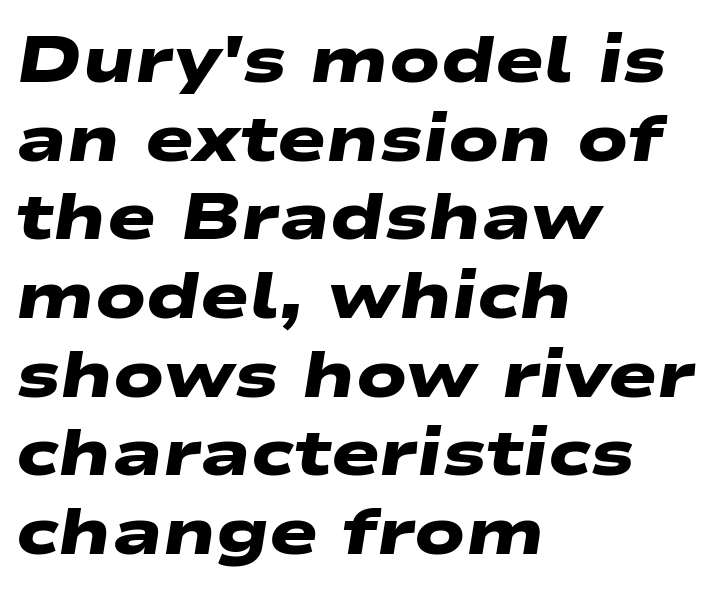
Q: Is the text bold? A: Yes.
Q: Is the typeface a serif or a sans-serif typeface? A: Sans-serif.
Q: Is the text underlined? A: No.
Q: How is the paragraph aligned? A: Left-aligned.
Q: Is the spacing between letters normal or unusually wide? A: Normal.
Q: Width (condensed, normal, or wide)? A: Wide.
Q: Stroke contrast? A: Low.
Q: x-height? A: Medium.
Q: Monospaced? A: No.
